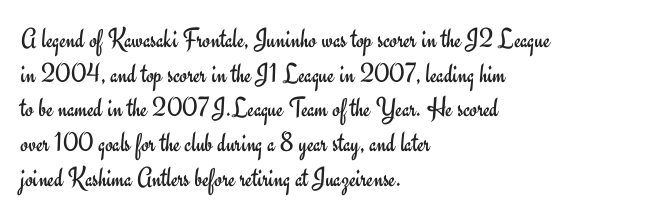
The image shows 28 px regular-weight sans-serif type; set left-aligned, line spacing 1.24x, normal letter spacing, not underlined; low stroke contrast and a small x-height.
